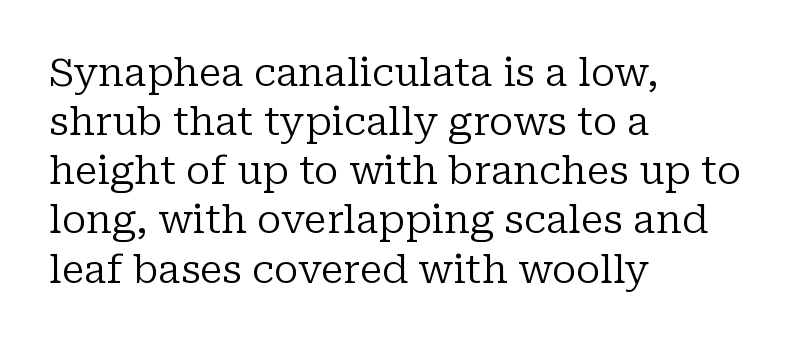
The image shows 39 px regular-weight serif type, upright; set left-aligned, normal line spacing (1.26x), normal letter spacing, not underlined; low stroke contrast and a medium x-height.
